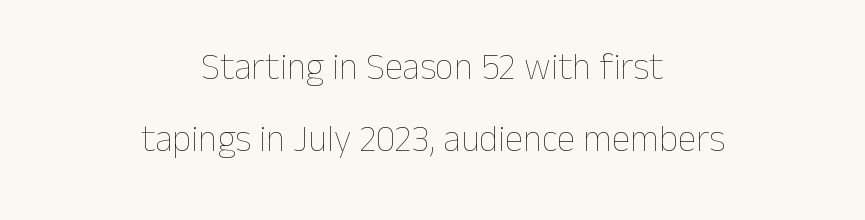
The image shows 37 px thin type, upright; set centered, loose line spacing (1.95x), normal letter spacing, not underlined; low stroke contrast and a medium x-height.
